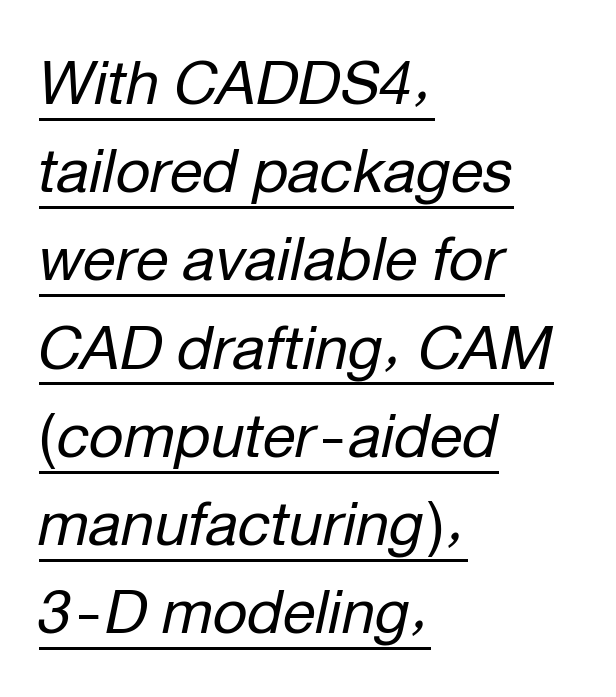
The image shows 60 px regular-weight type, italic (leaning right); set left-aligned, normal line spacing (1.47x), normal letter spacing, underlined; low stroke contrast and a medium x-height.
